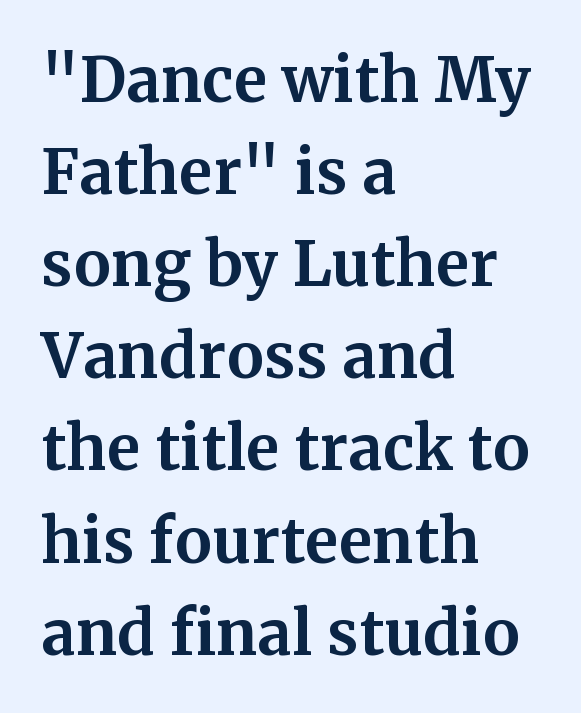
Q: Is the text bold? A: Yes.
Q: Is the text italic (slanted)? A: No, it is upright.
Q: Is the typeface a serif or a sans-serif typeface? A: Serif.
Q: Is the text underlined? A: No.
Q: How is the paragraph aligned? A: Left-aligned.
Q: Is the spacing between letters normal or unusually wide? A: Normal.
Q: Is the spacing between lines tight, normal or loose? A: Normal.
Q: Width (condensed, normal, or wide)? A: Normal.
Q: Stroke contrast? A: Medium.
Q: x-height? A: Medium.
Q: Monospaced? A: No.
